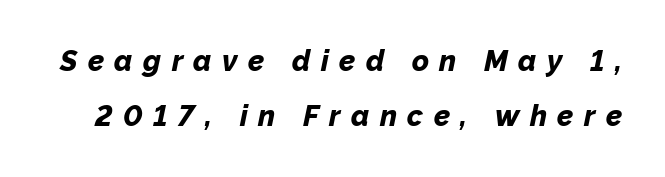
The image shows 29 px bold type, italic (leaning right); set loose line spacing (1.91x), unusually wide letter spacing (+0.36 em), not underlined; low stroke contrast and a medium x-height.
